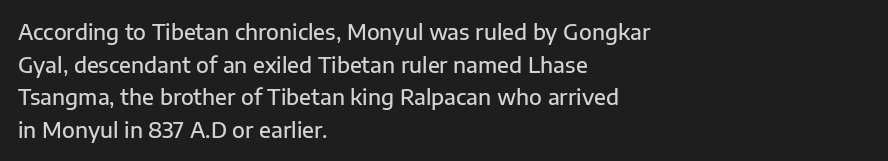
{"italic": "no", "bold": "semi", "underline": "no", "align": "left", "line_spacing": "normal", "line_spacing_ratio": 1.55, "letter_spacing": "normal", "letter_spacing_em": 0.0, "glyph_px": 21}
